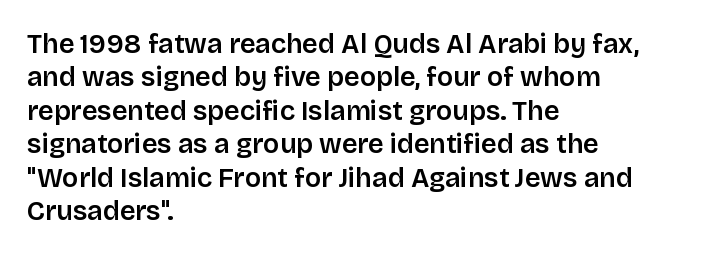
{"italic": "no", "underline": "no", "align": "left", "line_spacing_ratio": 1.24, "letter_spacing": "normal", "letter_spacing_em": 0.0, "glyph_px": 27}
